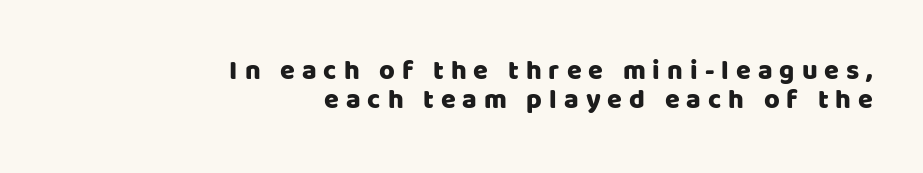
What's the leading like? Squeezed, with rows nearly overlapping. Quick note: not italic, upright. Someone cranked the tracking dial way up on this one. Plain, unruled lines of type.
